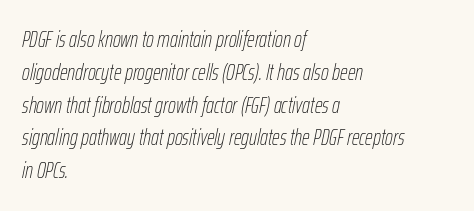
Nothing unusual about the tracking: characters are spaced as the font intends. This reads as an unemphasized weight, regular at the heaviest. The paragraph shown leans on its left margin. Does the lettering tilt? It does — this is italic. Reading down the column, the eye jumps a familiar distance to each next line.
